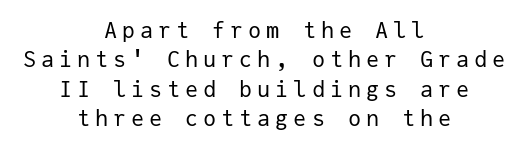
The image shows 22 px text type, upright; set centered, normal line spacing (1.33x), unusually wide letter spacing (+0.22 em), not underlined.
